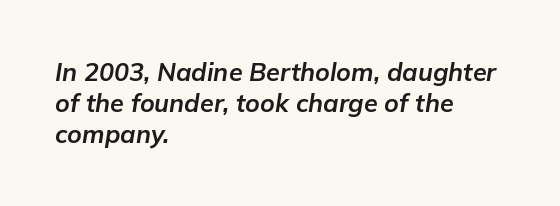
Q: Is the text bold? A: Yes.
Q: Is the text italic (slanted)? A: Yes, it leans right by about 9 degrees.
Q: Is the text underlined? A: No.
Q: How is the paragraph aligned? A: Left-aligned.
Q: Is the spacing between letters normal or unusually wide? A: Normal.
Q: Is the spacing between lines tight, normal or loose? A: Normal.
